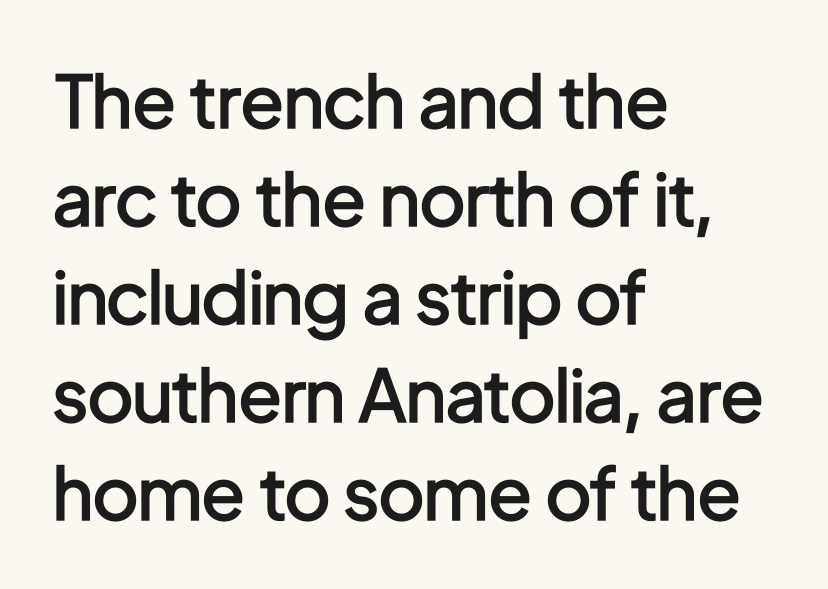
{"serif": "no", "italic": "no", "bold": "semi", "weight": "semibold", "width": "condensed", "stroke_contrast": "low", "x_height": "medium", "monospaced": "no", "underline": "no", "align": "left", "line_spacing": "normal", "line_spacing_ratio": 1.36, "letter_spacing": "normal", "letter_spacing_em": 0.0, "glyph_px": 72}
